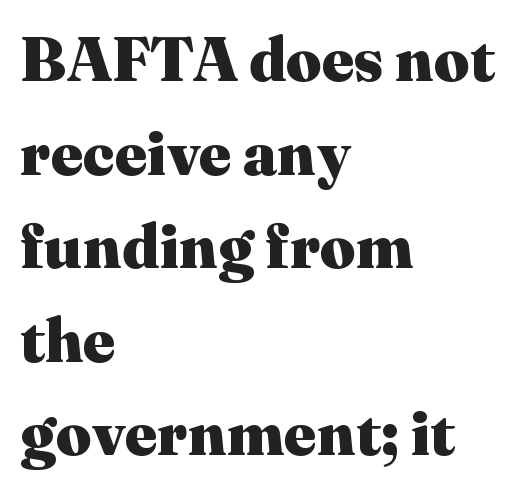
{"serif": "yes", "italic": "no", "bold": "yes", "weight": "heavy", "width": "normal", "stroke_contrast": "medium", "x_height": "medium", "monospaced": "no", "underline": "no", "align": "left", "line_spacing": "normal", "line_spacing_ratio": 1.51, "letter_spacing": "normal", "letter_spacing_em": 0.0, "glyph_px": 62}
